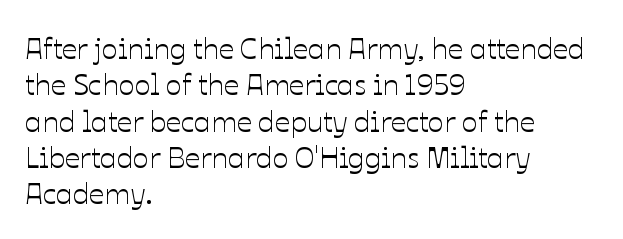
Q: Is the text italic (slanted)? A: No, it is upright.
Q: Is the text underlined? A: No.
Q: How is the paragraph aligned? A: Left-aligned.
Q: Is the spacing between letters normal or unusually wide? A: Normal.
Q: Width (condensed, normal, or wide)? A: Normal.
Q: Stroke contrast? A: Low.
Q: x-height? A: Medium.
Q: Monospaced? A: No.
